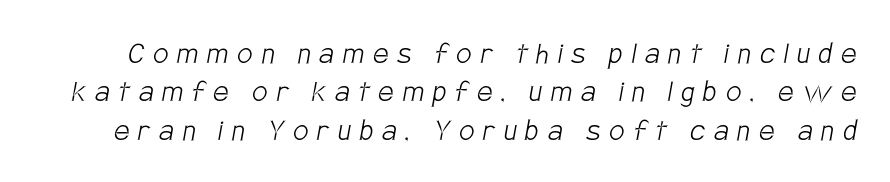
{"serif": "no", "bold": "no", "weight": "light", "width": "condensed", "stroke_contrast": "low", "x_height": "large", "monospaced": "no", "underline": "no", "line_spacing": "tight", "line_spacing_ratio": 1.13, "letter_spacing": "wide", "letter_spacing_em": 0.27, "glyph_px": 34}
